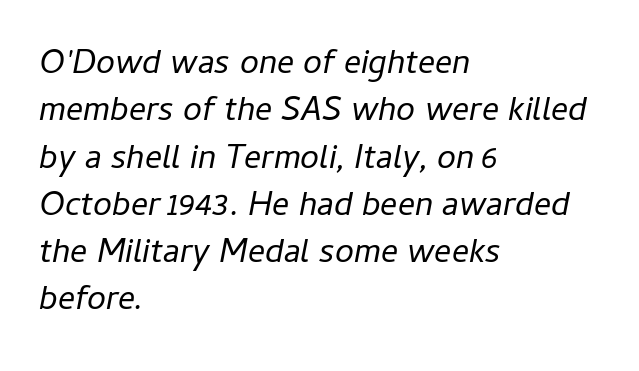
{"italic": "yes", "lean": "right", "slant_degrees": 11, "bold": "no", "weight": "regular", "width": "normal", "stroke_contrast": "low", "x_height": "medium", "monospaced": "no", "underline": "no", "align": "left", "line_spacing": "normal", "line_spacing_ratio": 1.39, "letter_spacing": "normal", "letter_spacing_em": 0.0, "glyph_px": 34}
